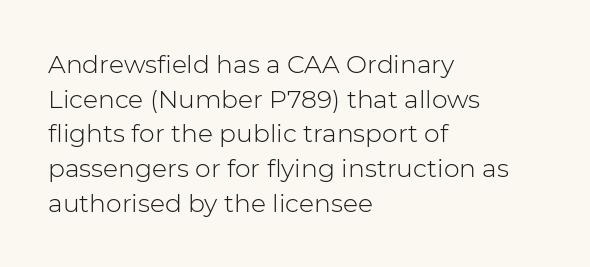
The letters stand straight up with perfectly vertical stems. The typesetter chose a ragged-right arrangement here. What's the leading like? Ordinary, nothing unusual. Nothing unusual about the tracking: characters are spaced as the font intends. Is the stroke heavy? The answer is a plain regular-or-lighter.
